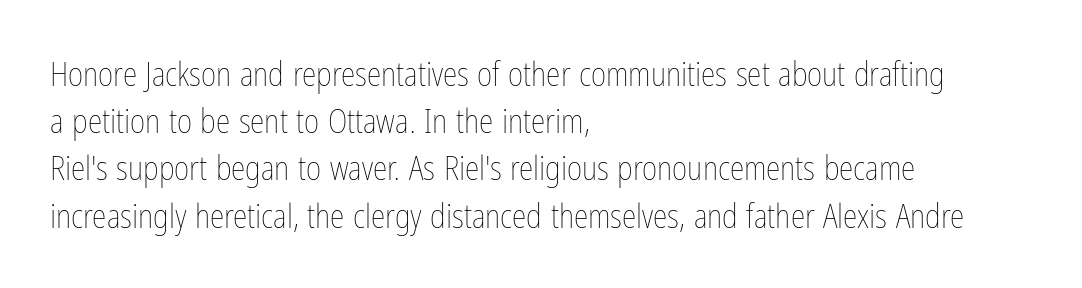
The image shows 33 px thin, condensed type, upright; set left-aligned, normal line spacing (1.43x), normal letter spacing, not underlined; low stroke contrast and a medium x-height.
